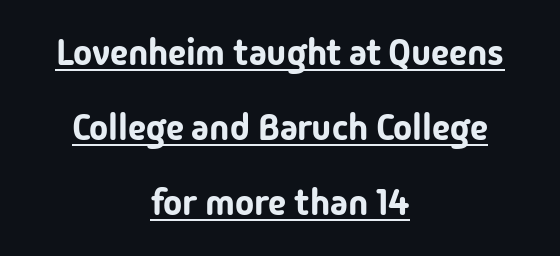
The space between consecutive lines is lavish. Do the letters lean? They stand straight. You can tell from the bare stems that sans-serif type was used. Looks like regular typesetting: each glyph gets only the width it needs. You can see a thin bar hugging the bottom of the glyphs. Inter-character spacing is left at the font's built-in metrics.
